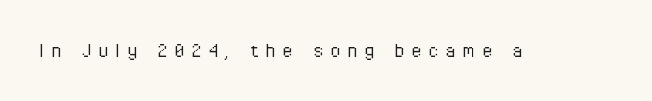
{"italic": "no", "bold": "no", "underline": "no", "letter_spacing": "wide", "letter_spacing_em": 0.34, "glyph_px": 22}
